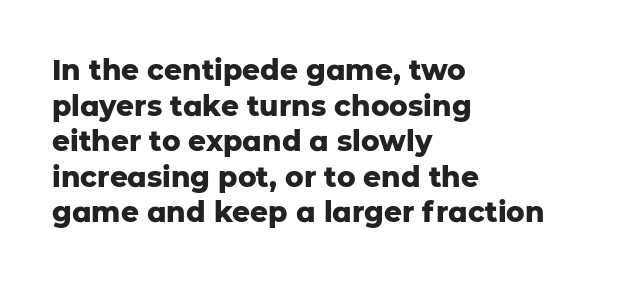
The characters look thick and weighty, a clear bold. Unlike a traditional serif, this face leaves its strokes unadorned. The font's upright variant was chosen for this text. The face used here is proportionally spaced, like ordinary book or web type. Glyph-to-glyph distance matches everyday printed text.
